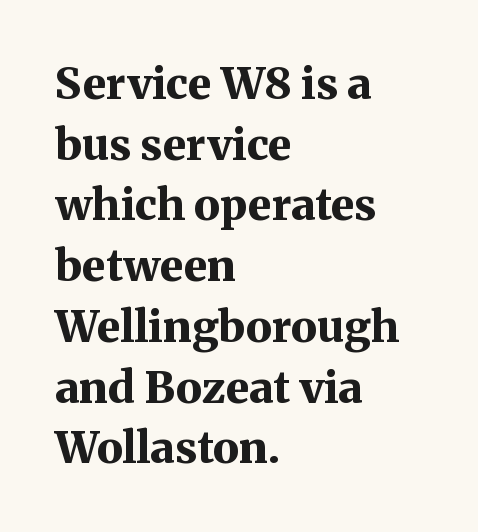
Q: Is the text bold? A: Yes.
Q: Is the text italic (slanted)? A: No, it is upright.
Q: Is the typeface a serif or a sans-serif typeface? A: Serif.
Q: Is the text underlined? A: No.
Q: How is the paragraph aligned? A: Left-aligned.
Q: Is the spacing between letters normal or unusually wide? A: Normal.
Q: Is the spacing between lines tight, normal or loose? A: Normal.
Q: Width (condensed, normal, or wide)? A: Normal.
Q: Stroke contrast? A: Medium.
Q: x-height? A: Medium.
Q: Monospaced? A: No.
